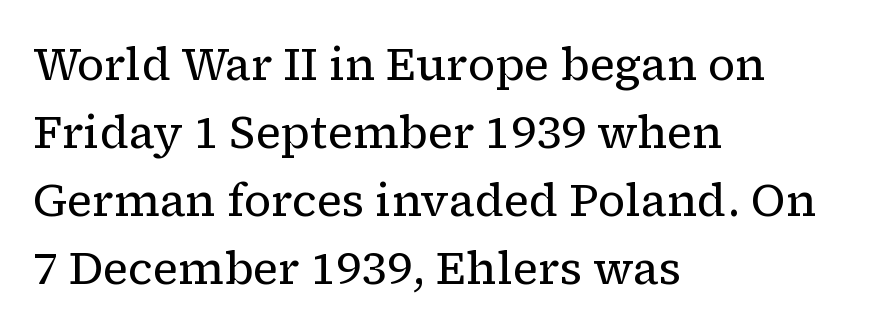
{"serif": "yes", "italic": "no", "bold": "no", "weight": "regular", "width": "normal", "stroke_contrast": "low", "x_height": "medium", "monospaced": "no", "underline": "no", "align": "left", "line_spacing": "normal", "line_spacing_ratio": 1.51, "letter_spacing": "normal", "letter_spacing_em": 0.0, "glyph_px": 45}
